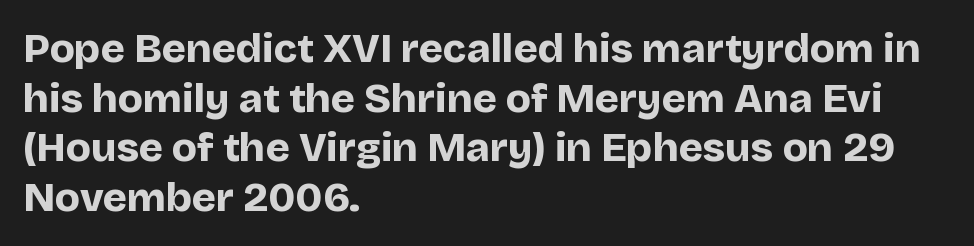
{"serif": "no", "italic": "no", "bold": "yes", "weight": "bold", "width": "normal", "stroke_contrast": "low", "x_height": "large", "monospaced": "no", "underline": "no", "align": "left", "line_spacing_ratio": 1.21, "letter_spacing": "normal", "letter_spacing_em": 0.0, "glyph_px": 41}
